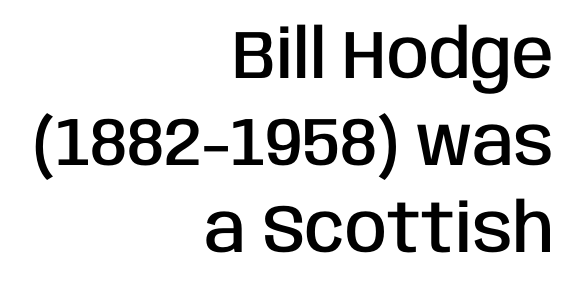
{"serif": "no", "italic": "no", "bold": "semi", "weight": "semibold", "width": "condensed", "stroke_contrast": "low", "x_height": "large", "monospaced": "no", "underline": "no", "align": "right", "line_spacing": "normal", "line_spacing_ratio": 1.28, "letter_spacing": "normal", "letter_spacing_em": 0.0, "glyph_px": 68}
